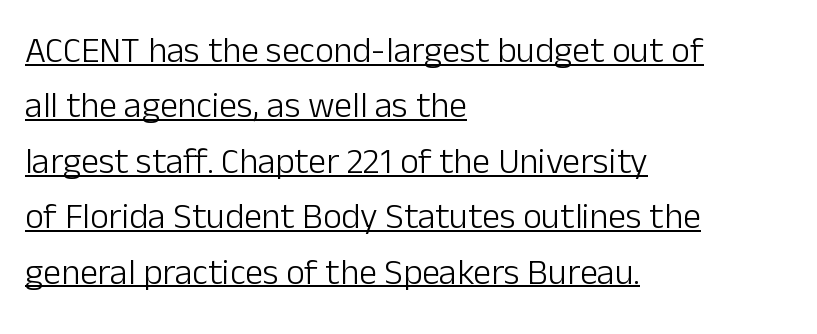
Somebody hit Ctrl+U on this one — the words are underlined. Does the leading feel generous? No, just average. The face used here is proportionally spaced, like ordinary book or web type. Ordinary non-slanted type is in use. Weight: regular or lighter.
